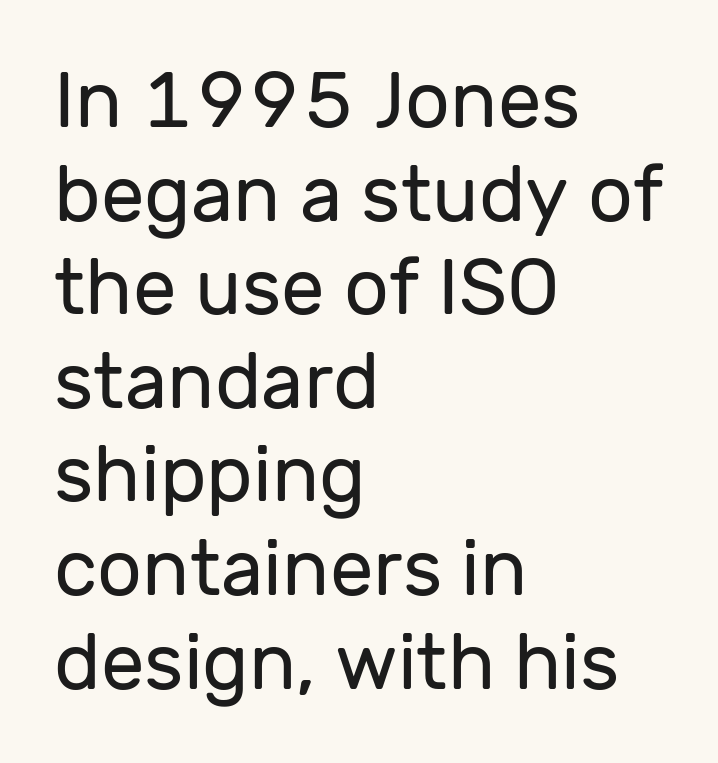
Q: Is the text bold? A: No.
Q: Is the text italic (slanted)? A: No, it is upright.
Q: Is the typeface a serif or a sans-serif typeface? A: Sans-serif.
Q: Is the text underlined? A: No.
Q: How is the paragraph aligned? A: Left-aligned.
Q: Is the spacing between letters normal or unusually wide? A: Normal.
Q: Width (condensed, normal, or wide)? A: Normal.
Q: Stroke contrast? A: Low.
Q: x-height? A: Medium.
Q: Monospaced? A: No.
